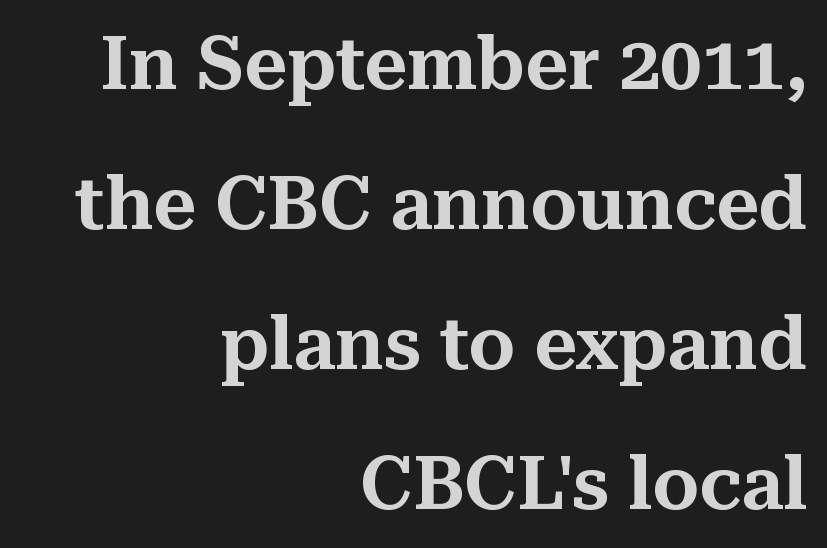
Q: Is the text italic (slanted)? A: No, it is upright.
Q: Is the typeface a serif or a sans-serif typeface? A: Serif.
Q: Is the text underlined? A: No.
Q: How is the paragraph aligned? A: Right-aligned.
Q: Is the spacing between letters normal or unusually wide? A: Normal.
Q: Width (condensed, normal, or wide)? A: Normal.
Q: Stroke contrast? A: Medium.
Q: x-height? A: Medium.
Q: Monospaced? A: No.
